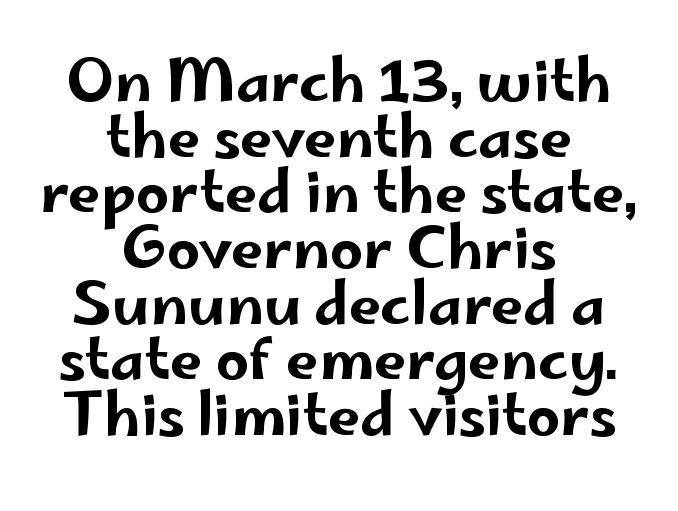
The image shows 58 px wide sans-serif type, upright; set centered, tight line spacing (0.96x), normal letter spacing, not underlined; low stroke contrast and a small x-height.
